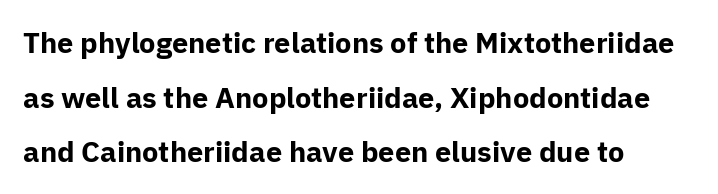
Q: Is the text bold? A: Yes.
Q: Is the text italic (slanted)? A: No, it is upright.
Q: Is the typeface a serif or a sans-serif typeface? A: Sans-serif.
Q: Is the text underlined? A: No.
Q: How is the paragraph aligned? A: Left-aligned.
Q: Is the spacing between letters normal or unusually wide? A: Normal.
Q: Width (condensed, normal, or wide)? A: Normal.
Q: Stroke contrast? A: Low.
Q: x-height? A: Medium.
Q: Monospaced? A: No.
